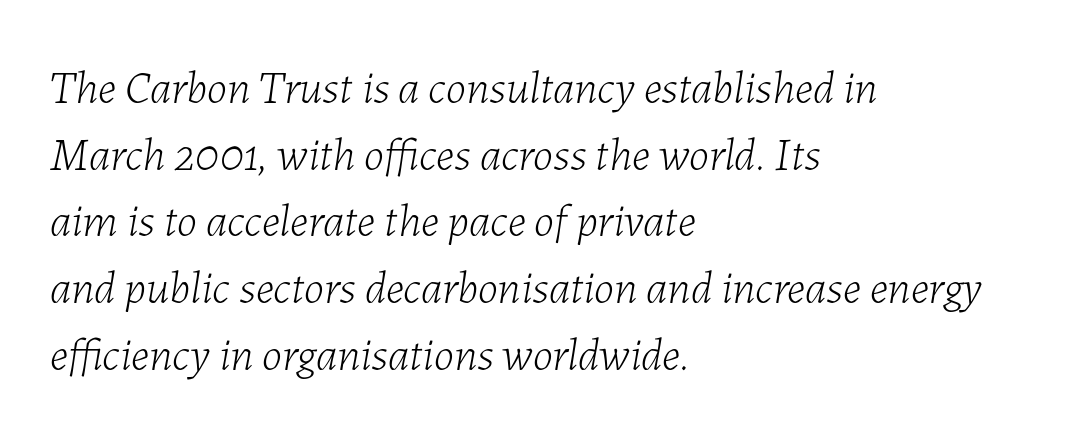
Q: Is the text bold? A: No.
Q: Is the text italic (slanted)? A: Yes, it leans right by about 7 degrees.
Q: Is the text underlined? A: No.
Q: How is the paragraph aligned? A: Left-aligned.
Q: Is the spacing between letters normal or unusually wide? A: Normal.
Q: Is the spacing between lines tight, normal or loose? A: Normal.
Q: Width (condensed, normal, or wide)? A: Normal.
Q: Stroke contrast? A: Low.
Q: x-height? A: Medium.
Q: Monospaced? A: No.
